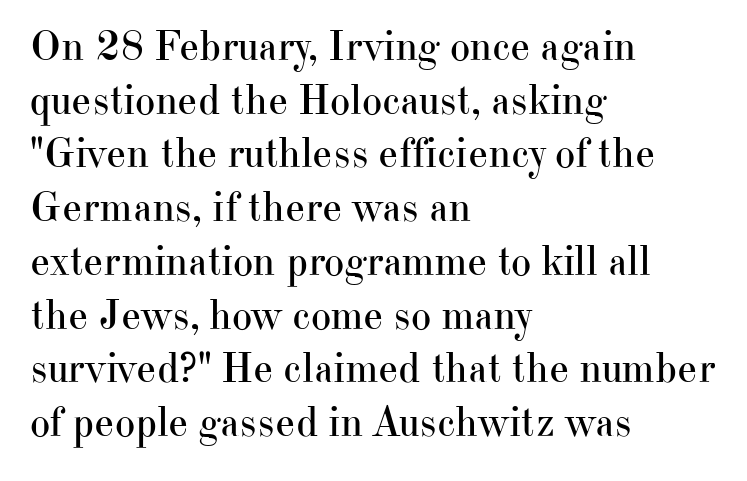
The image shows 43 px regular-weight serif type, upright; set left-aligned, normal line spacing (1.25x), normal letter spacing, not underlined; high stroke contrast and a small x-height.
